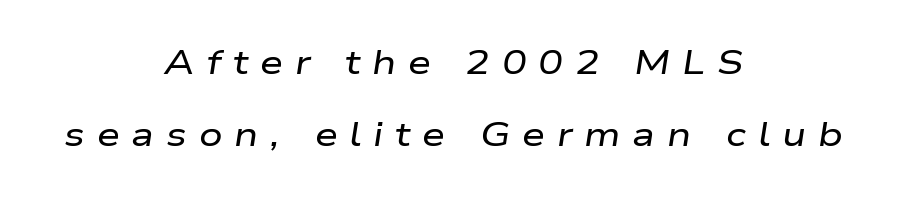
The compositor balanced each line on the midline. Proportional: the letters do not fall into vertical columns. The letterforms stand isolated, each surrounded by extra space. The designer dialed line spacing up above the default. The baseline area is clear. Looking at the ascenders, they clearly lean.
